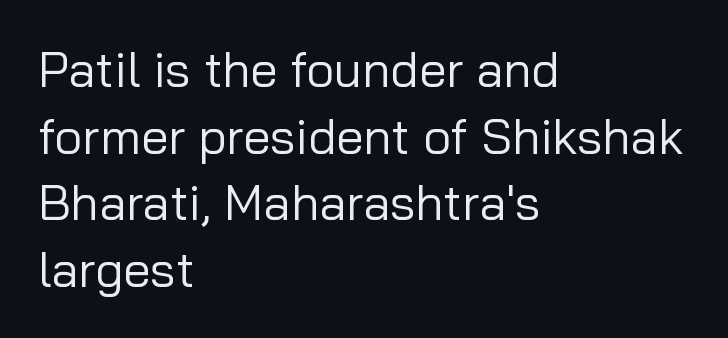
Q: Is the text bold? A: No.
Q: Is the text italic (slanted)? A: No, it is upright.
Q: Is the typeface a serif or a sans-serif typeface? A: Sans-serif.
Q: Is the text underlined? A: No.
Q: How is the paragraph aligned? A: Left-aligned.
Q: Is the spacing between letters normal or unusually wide? A: Normal.
Q: Is the spacing between lines tight, normal or loose? A: Normal.
Q: Width (condensed, normal, or wide)? A: Normal.
Q: Stroke contrast? A: Low.
Q: x-height? A: Medium.
Q: Monospaced? A: No.
